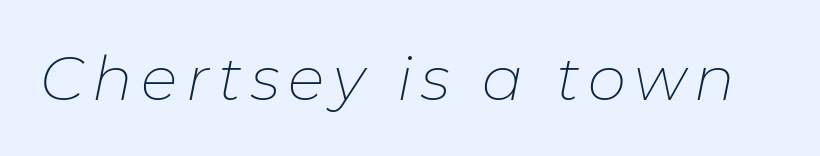
The image shows 61 px thin type, italic (leaning right); set not underlined; low stroke contrast and a medium x-height.
